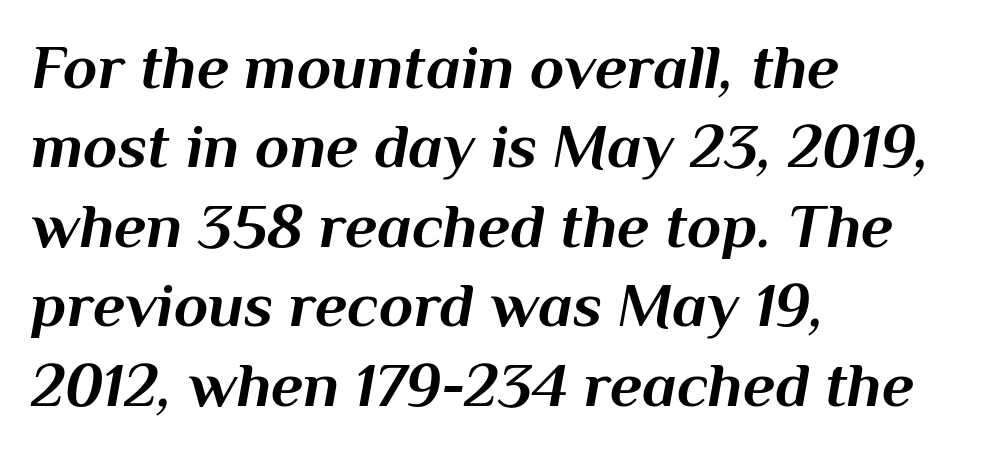
The image shows 63 px bold type, italic (leaning right); set left-aligned, normal line spacing (1.26x), normal letter spacing, not underlined; medium stroke contrast and a medium x-height.
